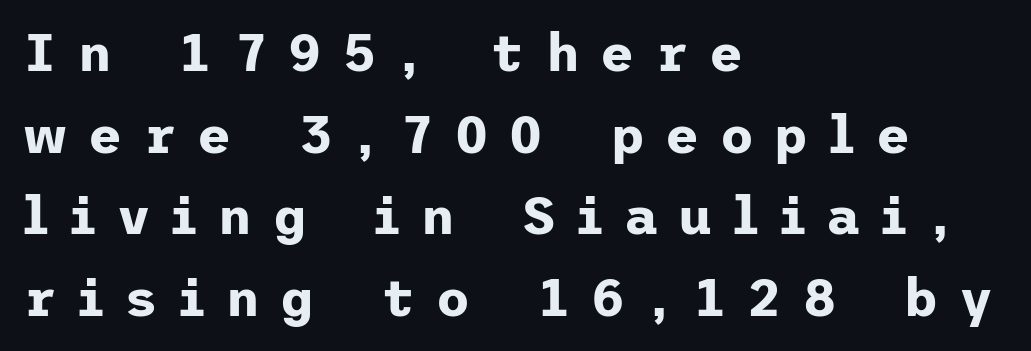
Q: Is the text bold? A: Yes.
Q: Is the text italic (slanted)? A: No, it is upright.
Q: Is the typeface a serif or a sans-serif typeface? A: Sans-serif.
Q: Is the text underlined? A: No.
Q: How is the paragraph aligned? A: Left-aligned.
Q: Is the spacing between letters normal or unusually wide? A: Unusually wide.
Q: Is the spacing between lines tight, normal or loose? A: Normal.
Q: Width (condensed, normal, or wide)? A: Normal.
Q: Stroke contrast? A: Low.
Q: x-height? A: Medium.
